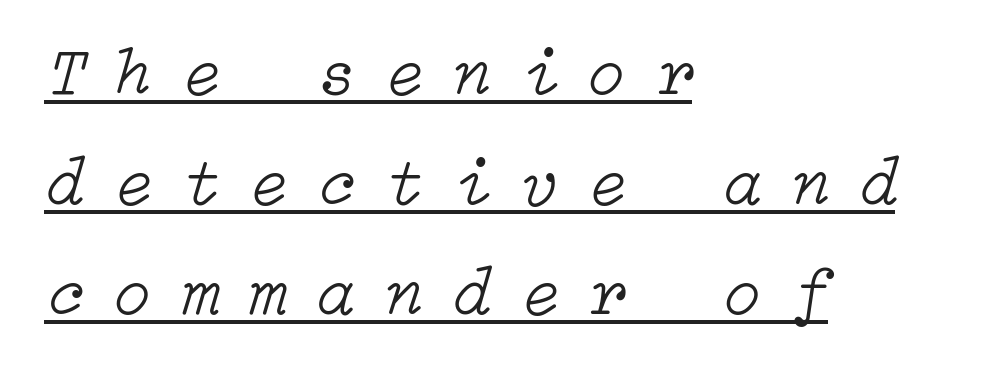
The image shows 68 px light type, italic (leaning right); set left-aligned, normal line spacing (1.62x), unusually wide letter spacing (+0.45 em), underlined; low stroke contrast and a medium x-height.
